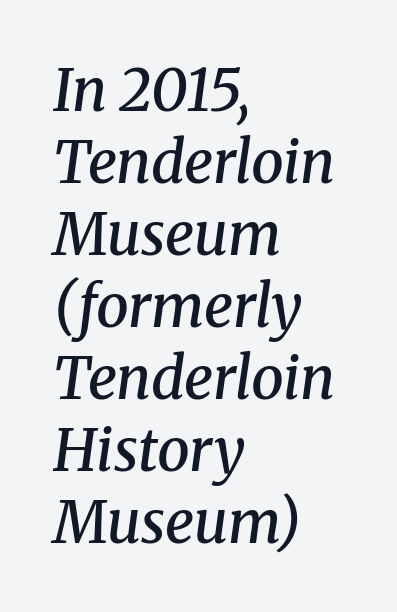
The image shows 58 px semibold serif type, italic (leaning right); set left-aligned, line spacing 1.24x, normal letter spacing, not underlined; medium stroke contrast and a medium x-height.
